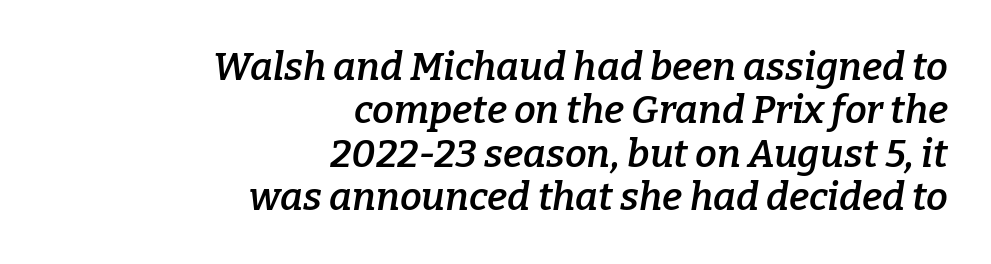
Q: Is the text bold? A: Semi-bold.
Q: Is the text italic (slanted)? A: Yes, it leans right by about 9 degrees.
Q: Is the typeface a serif or a sans-serif typeface? A: Serif.
Q: Is the text underlined? A: No.
Q: How is the paragraph aligned? A: Right-aligned.
Q: Is the spacing between letters normal or unusually wide? A: Normal.
Q: Is the spacing between lines tight, normal or loose? A: Tight.
Q: Width (condensed, normal, or wide)? A: Normal.
Q: Stroke contrast? A: Low.
Q: x-height? A: Medium.
Q: Monospaced? A: No.
